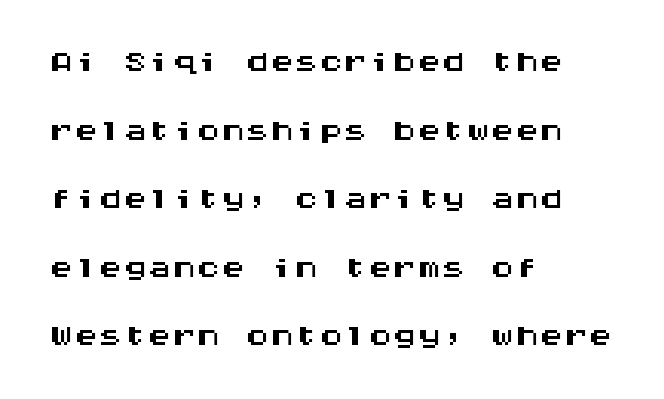
The area under the type is left untouched. Look at the tracking — it's just the regular setting, nothing added. Every stem runs plumb, perpendicular to the baseline. Teacher's note: observe the even left margin — that is flush-left alignment. The rows are spaced the way most documents space them.
